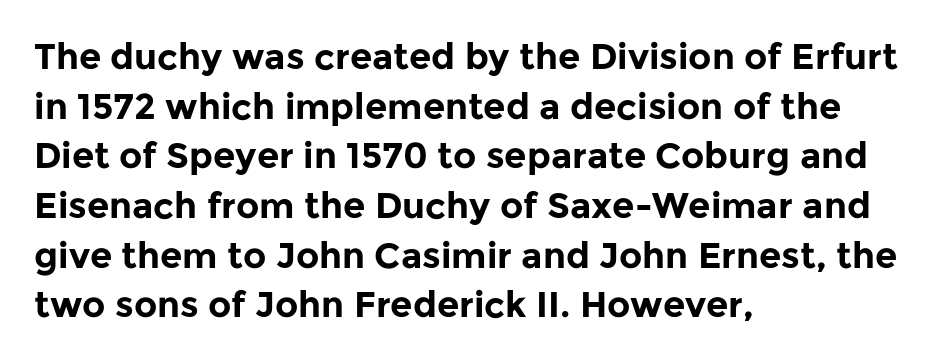
The image shows 36 px bold sans-serif type, upright; set left-aligned, normal line spacing (1.38x), normal letter spacing, not underlined; low stroke contrast and a medium x-height.
